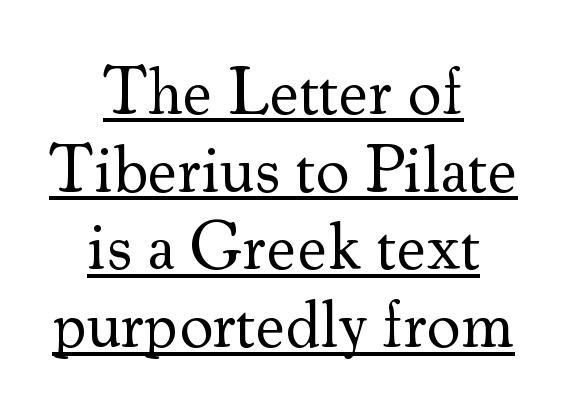
Q: Is the text bold? A: No.
Q: Is the text italic (slanted)? A: No, it is upright.
Q: Is the typeface a serif or a sans-serif typeface? A: Serif.
Q: Is the text underlined? A: Yes.
Q: How is the paragraph aligned? A: Centered.
Q: Is the spacing between letters normal or unusually wide? A: Normal.
Q: Width (condensed, normal, or wide)? A: Normal.
Q: Stroke contrast? A: Medium.
Q: x-height? A: Small.
Q: Monospaced? A: No.
